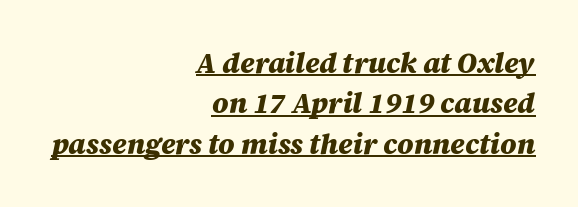
The image shows 28 px heavy type, italic (leaning right); set right-aligned, normal line spacing (1.44x), normal letter spacing, underlined; medium stroke contrast and a large x-height.
